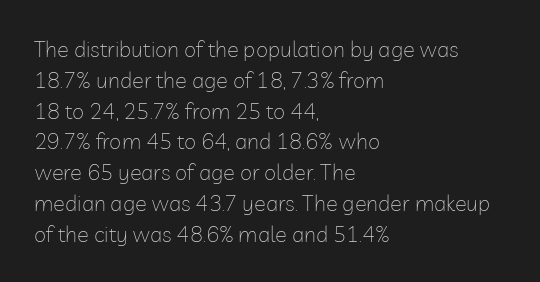
Summary of vertical rhythm: regular, with standard interline spacing. Short note: letters normally spaced. The font's upright variant was chosen for this text. Casual observation: everything's shoved over to the left.
